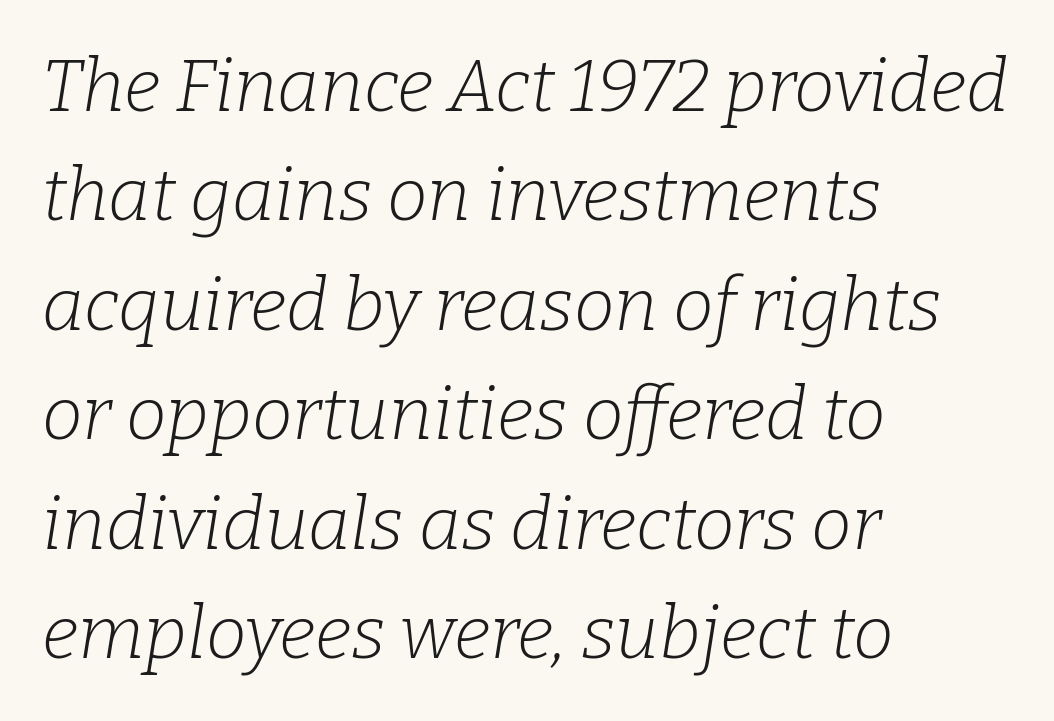
Compared with a centered layout, this one pins lines to the left instead. The foot of each line stays bare and open. Reading down the column, the eye jumps a familiar distance to each next line. The passage shown has conventional tracking throughout.
